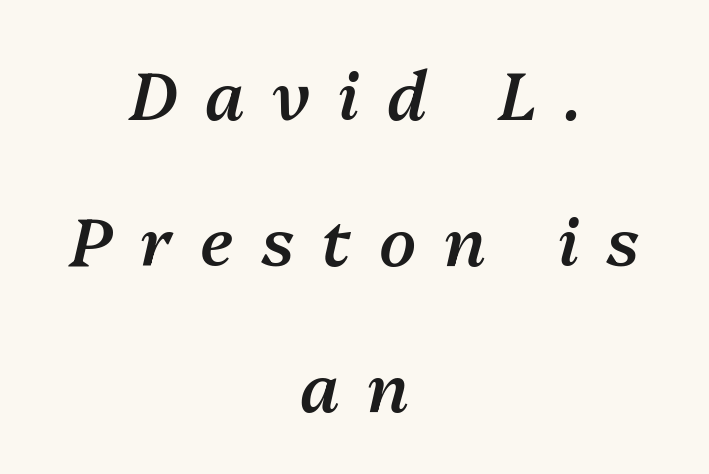
Reading down the block, each line starts at a different indent, mirrored at its end. A bit beefed up — I'd call it semibold rather than bold. Quick note: interline space is abundant. Yep, that's italic — everything's leaning. This rendering widens character spacing well past its baseline value. Each letter keeps its own natural width here, so spacing adapts to shape.
